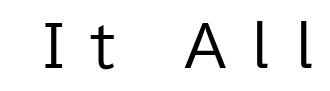
The image shows 56 px regular-weight sans-serif type, upright; set unusually wide letter spacing (+0.44 em), not underlined; low stroke contrast and a medium x-height.
